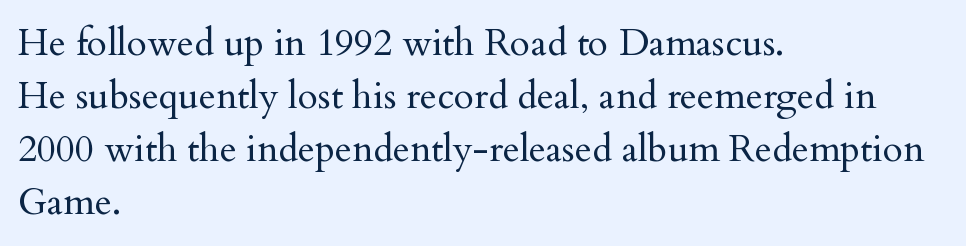
{"serif": "yes", "italic": "no", "bold": "no", "weight": "regular", "width": "normal", "stroke_contrast": "medium", "x_height": "small", "monospaced": "no", "underline": "no", "align": "left", "line_spacing": "normal", "line_spacing_ratio": 1.43, "letter_spacing": "normal", "letter_spacing_em": 0.0, "glyph_px": 37}
